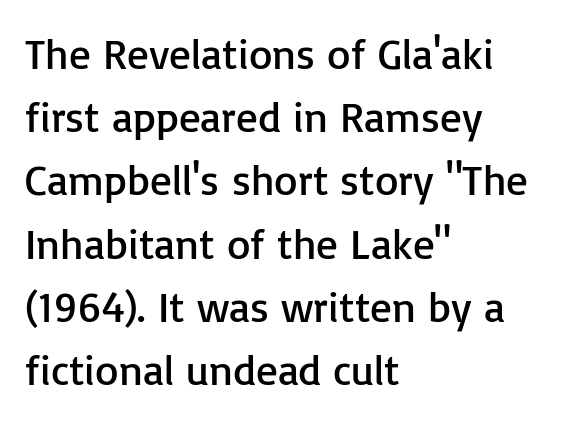
{"serif": "no", "italic": "no", "bold": "no", "weight": "regular", "width": "normal", "stroke_contrast": "low", "x_height": "medium", "monospaced": "no", "underline": "no", "align": "left", "line_spacing": "normal", "line_spacing_ratio": 1.47, "letter_spacing": "normal", "letter_spacing_em": 0.0, "glyph_px": 43}
